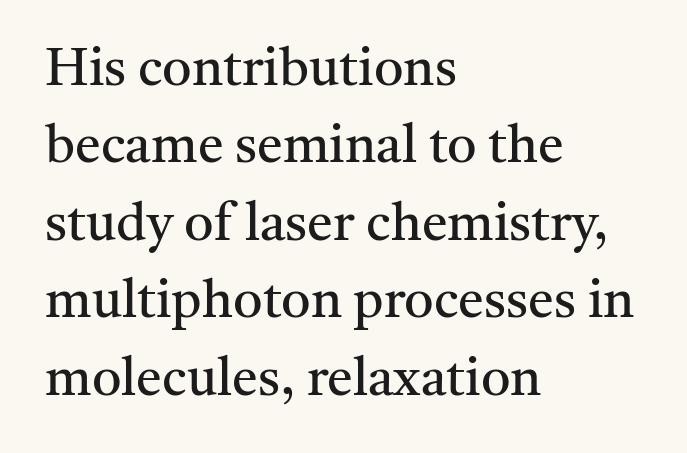
Q: Is the text bold? A: No.
Q: Is the text italic (slanted)? A: No, it is upright.
Q: Is the typeface a serif or a sans-serif typeface? A: Serif.
Q: Is the text underlined? A: No.
Q: How is the paragraph aligned? A: Left-aligned.
Q: Is the spacing between letters normal or unusually wide? A: Normal.
Q: Is the spacing between lines tight, normal or loose? A: Normal.
Q: Width (condensed, normal, or wide)? A: Normal.
Q: Stroke contrast? A: Medium.
Q: x-height? A: Medium.
Q: Monospaced? A: No.
